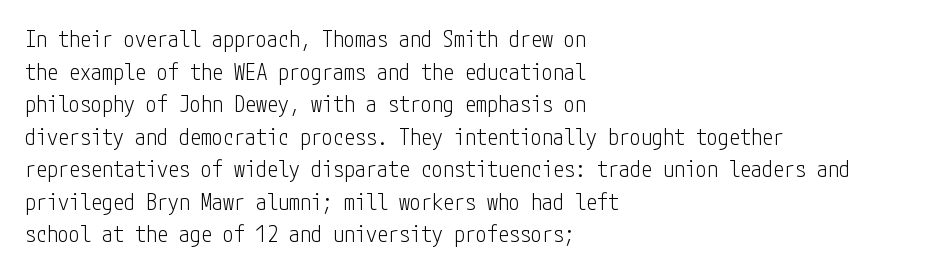
The image shows 22 px text type, upright; set left-aligned, normal line spacing (1.48x), normal letter spacing, not underlined.
